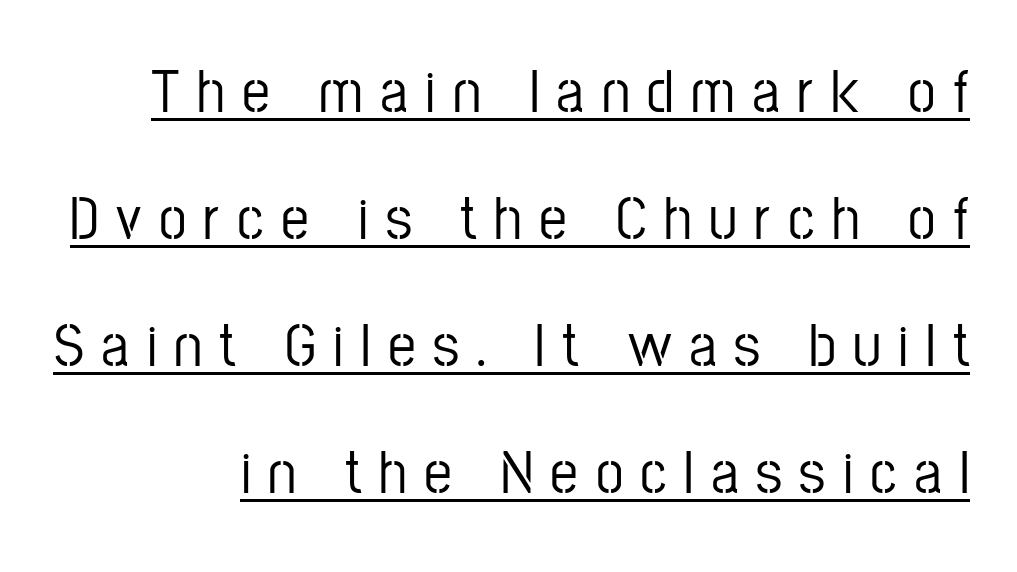
Quick note: not italic, upright. Leading is clearly above the norm, producing a sparse column. The horizontal fit of the characters is loose and conspicuously gappy. Varying glyph widths throughout — classic text-font behaviour.
